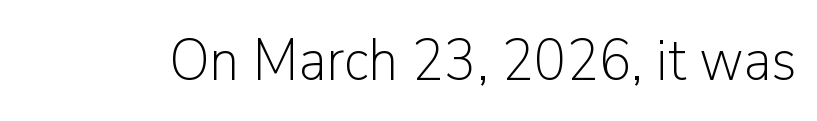
Q: Is the text bold? A: No.
Q: Is the text italic (slanted)? A: No, it is upright.
Q: Is the typeface a serif or a sans-serif typeface? A: Sans-serif.
Q: Is the text underlined? A: No.
Q: Is the spacing between letters normal or unusually wide? A: Normal.
Q: Width (condensed, normal, or wide)? A: Normal.
Q: Stroke contrast? A: Low.
Q: x-height? A: Medium.
Q: Monospaced? A: No.
